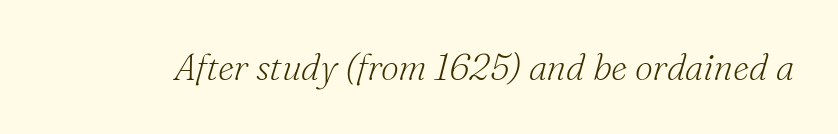
Q: Is the text bold? A: No.
Q: Is the text italic (slanted)? A: Yes, it leans right by about 16 degrees.
Q: Is the typeface a serif or a sans-serif typeface? A: Serif.
Q: Is the text underlined? A: No.
Q: Is the spacing between letters normal or unusually wide? A: Normal.
Q: Width (condensed, normal, or wide)? A: Normal.
Q: Stroke contrast? A: Medium.
Q: x-height? A: Small.
Q: Monospaced? A: No.
